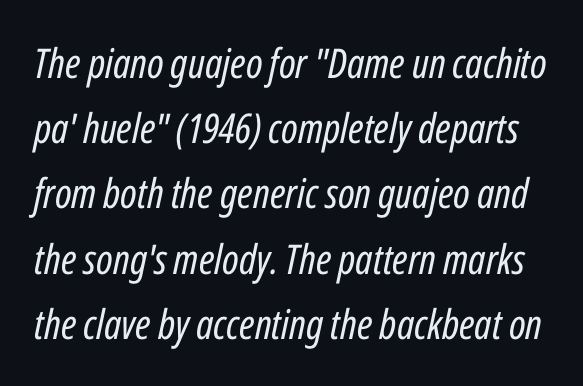
Q: Is the text bold? A: No.
Q: Is the text italic (slanted)? A: Yes, it leans right by about 12 degrees.
Q: Is the text underlined? A: No.
Q: Is the spacing between letters normal or unusually wide? A: Normal.
Q: Is the spacing between lines tight, normal or loose? A: Normal.
Q: Width (condensed, normal, or wide)? A: Condensed.
Q: Stroke contrast? A: Low.
Q: x-height? A: Medium.
Q: Monospaced? A: No.
